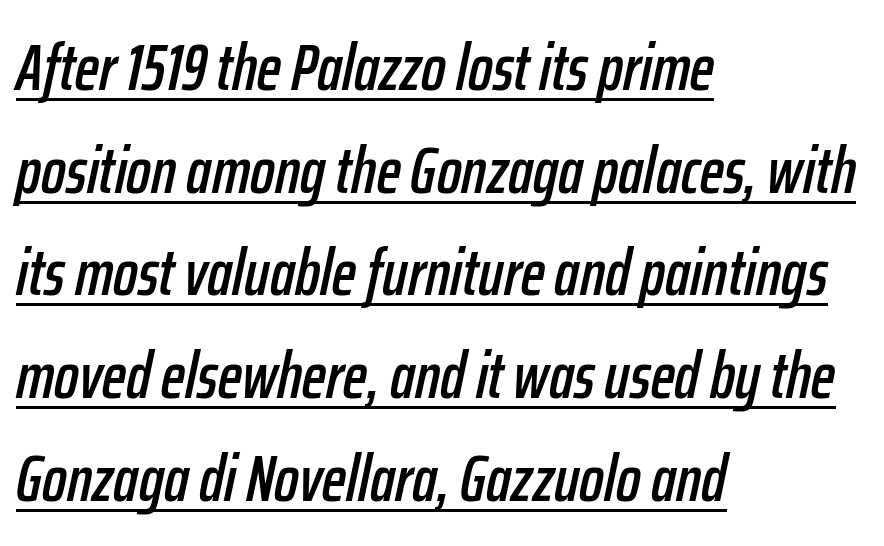
If you drew a line through each stem, it would be angled. Whoever set this chose a conventional vertical rhythm. The face used here is proportionally spaced, like ordinary book or web type. A rule runs beneath these lines of type. The face used here is rendered with its standard letterfit.
